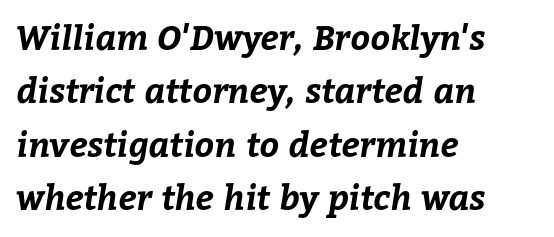
{"bold": "yes", "weight": "bold", "width": "normal", "stroke_contrast": "low", "x_height": "medium", "monospaced": "no", "underline": "no", "align": "left", "line_spacing": "normal", "line_spacing_ratio": 1.57, "letter_spacing": "normal", "letter_spacing_em": 0.0, "glyph_px": 34}
